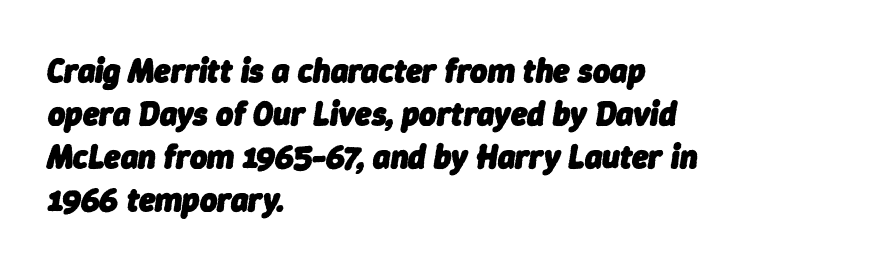
{"italic": "yes", "lean": "right", "slant_degrees": 9, "bold": "yes", "weight": "heavy", "width": "normal", "stroke_contrast": "low", "x_height": "medium", "monospaced": "no", "underline": "no", "align": "left", "line_spacing": "normal", "line_spacing_ratio": 1.3, "letter_spacing": "normal", "letter_spacing_em": 0.0, "glyph_px": 33}
